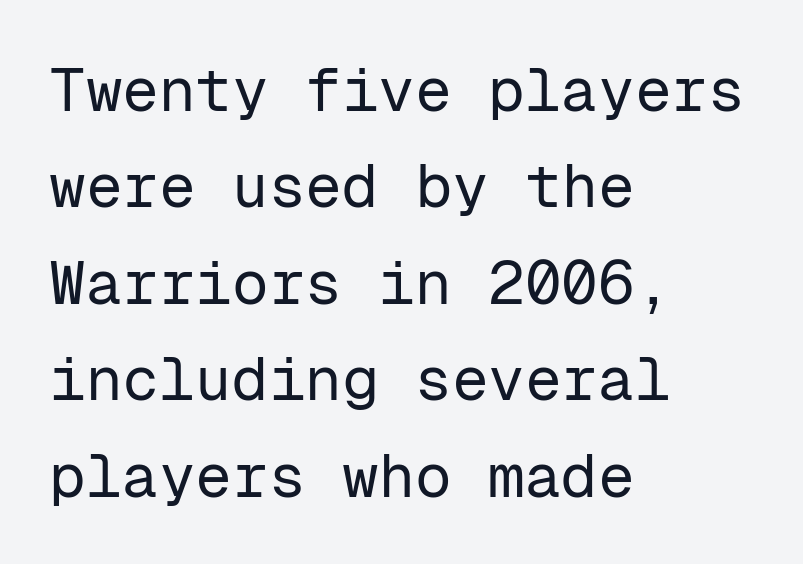
The image shows 61 px regular-weight sans-serif type, upright, monospaced; set left-aligned, normal line spacing (1.58x), normal letter spacing, not underlined; low stroke contrast and a medium x-height.
